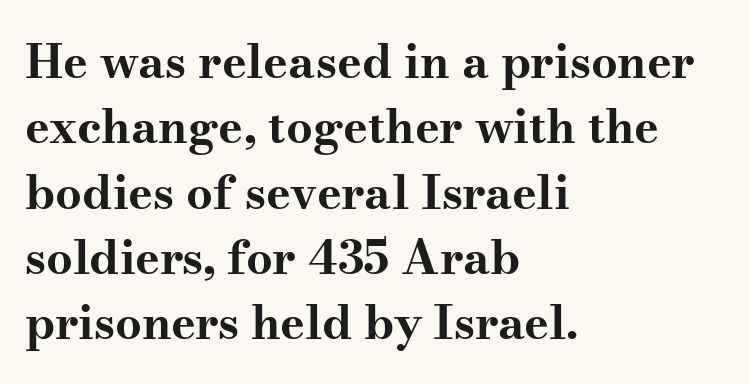
{"serif": "yes", "italic": "no", "bold": "yes", "weight": "bold", "width": "wide", "stroke_contrast": "medium", "x_height": "small", "monospaced": "no", "underline": "no", "align": "left", "line_spacing": "normal", "line_spacing_ratio": 1.39, "letter_spacing": "normal", "letter_spacing_em": 0.0, "glyph_px": 47}
